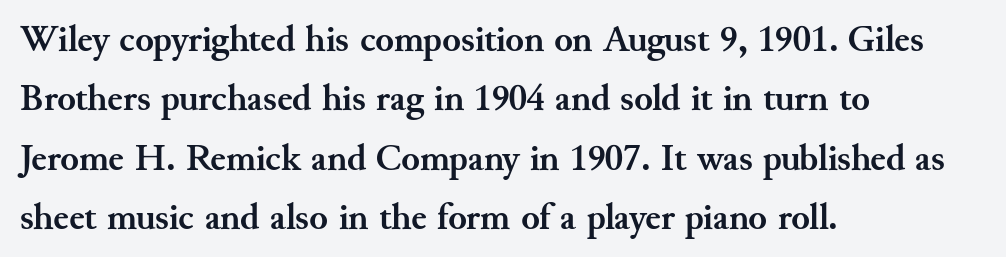
Q: Is the text bold? A: Yes.
Q: Is the text italic (slanted)? A: No, it is upright.
Q: Is the typeface a serif or a sans-serif typeface? A: Serif.
Q: Is the text underlined? A: No.
Q: How is the paragraph aligned? A: Left-aligned.
Q: Is the spacing between letters normal or unusually wide? A: Normal.
Q: Is the spacing between lines tight, normal or loose? A: Normal.
Q: Width (condensed, normal, or wide)? A: Normal.
Q: Stroke contrast? A: Medium.
Q: x-height? A: Small.
Q: Monospaced? A: No.
